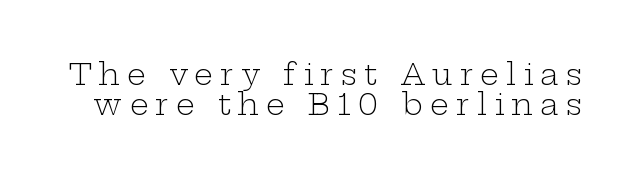
The image shows 30 px light, wide serif type, upright; set tight line spacing (1.01x), unusually wide letter spacing (+0.23 em), not underlined; low stroke contrast and a medium x-height.
